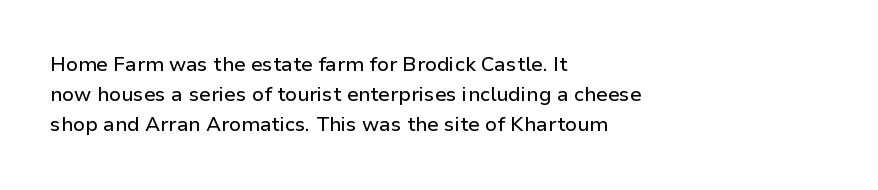
Words float on clear page, feet unadorned. Quick note: not italic, upright. Is there much room between lines? A standard amount, neither cramped nor airy. This sample is left-justified, so line endings fall wherever the words run out. Between one letter and the next there's only the usual sliver of space.
